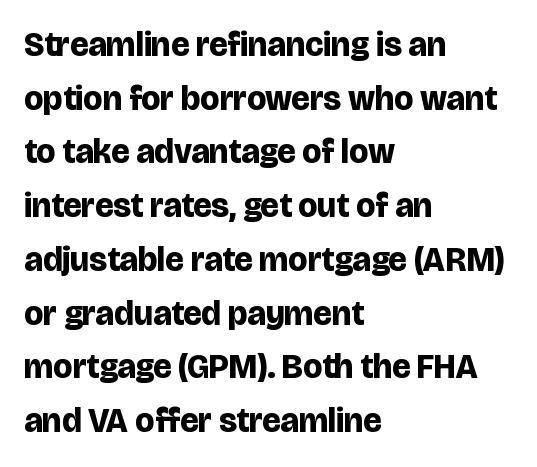
{"serif": "no", "italic": "no", "bold": "yes", "weight": "bold", "width": "normal", "stroke_contrast": "low", "x_height": "large", "monospaced": "no", "underline": "no", "align": "left", "line_spacing": "normal", "line_spacing_ratio": 1.58, "letter_spacing": "normal", "letter_spacing_em": 0.0, "glyph_px": 34}
